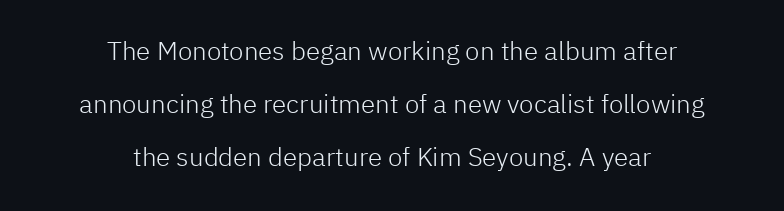
{"italic": "no", "bold": "no", "underline": "no", "align": "center", "line_spacing": "loose", "line_spacing_ratio": 2.04, "letter_spacing": "normal", "letter_spacing_em": 0.0, "glyph_px": 26}
